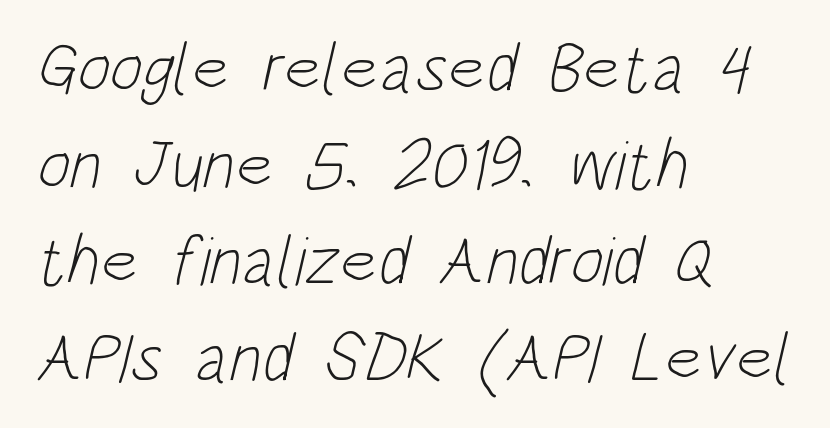
Q: Is the text bold? A: No.
Q: Is the typeface a serif or a sans-serif typeface? A: Sans-serif.
Q: Is the text underlined? A: No.
Q: How is the paragraph aligned? A: Left-aligned.
Q: Is the spacing between letters normal or unusually wide? A: Normal.
Q: Is the spacing between lines tight, normal or loose? A: Normal.
Q: Width (condensed, normal, or wide)? A: Condensed.
Q: Stroke contrast? A: Low.
Q: x-height? A: Large.
Q: Monospaced? A: No.
